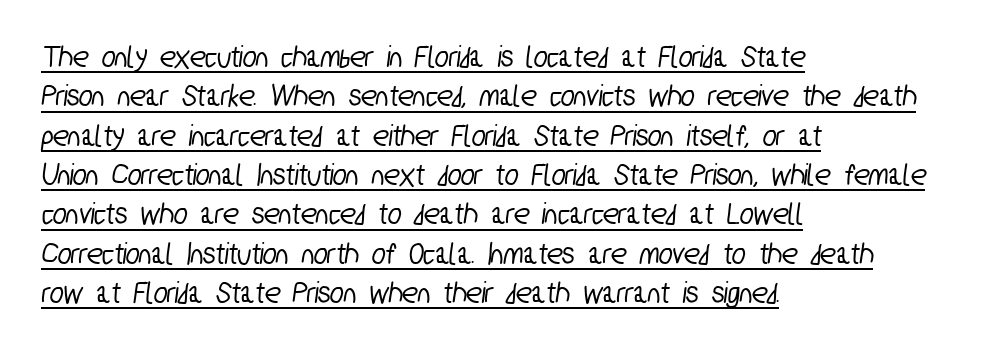
The image shows 32 px condensed sans-serif type; set left-aligned, line spacing 1.23x, normal letter spacing, underlined; low stroke contrast and a medium x-height.
